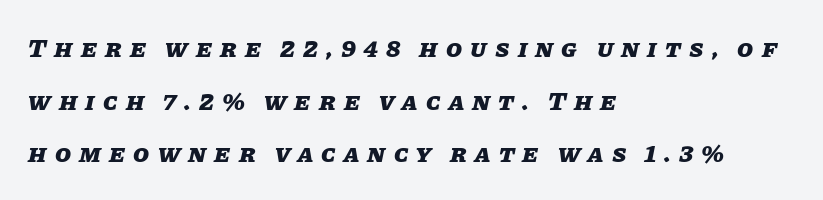
The image shows 26 px bold type, italic (leaning right); set left-aligned, loose line spacing (2.02x), unusually wide letter spacing (+0.31 em), not underlined.
